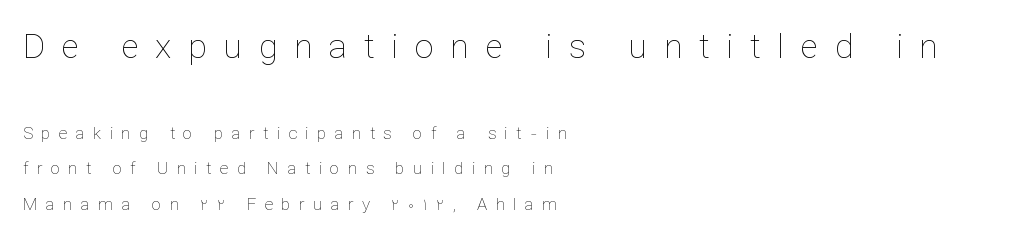
The image shows 34 px thin type, upright; set left-aligned, loose line spacing (2.08x), unusually wide letter spacing (+0.49 em), not underlined; the first (top) block is 2.0x larger; low stroke contrast and a medium x-height.
